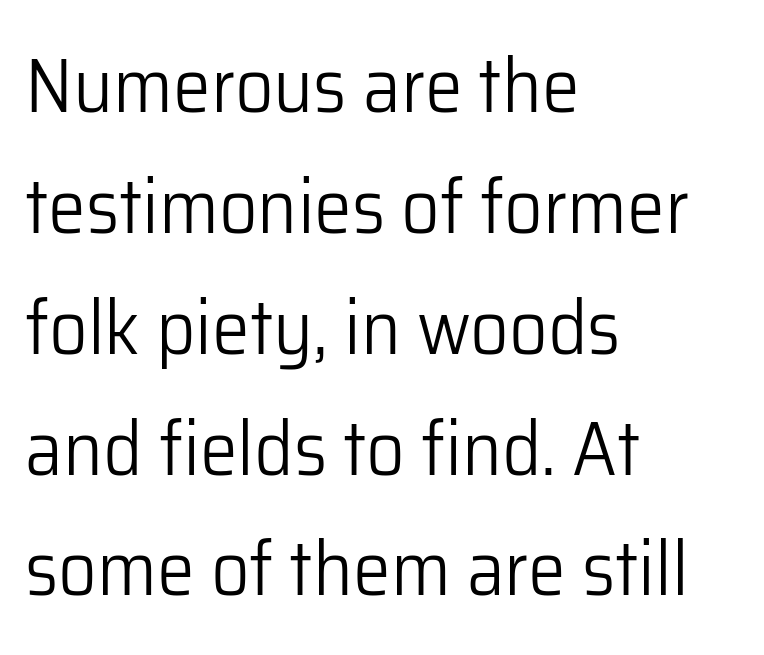
{"serif": "no", "italic": "no", "bold": "no", "weight": "light", "width": "normal", "stroke_contrast": "low", "x_height": "medium", "monospaced": "no", "underline": "no", "align": "left", "line_spacing": "normal", "line_spacing_ratio": 1.59, "letter_spacing": "normal", "letter_spacing_em": 0.0, "glyph_px": 76}
